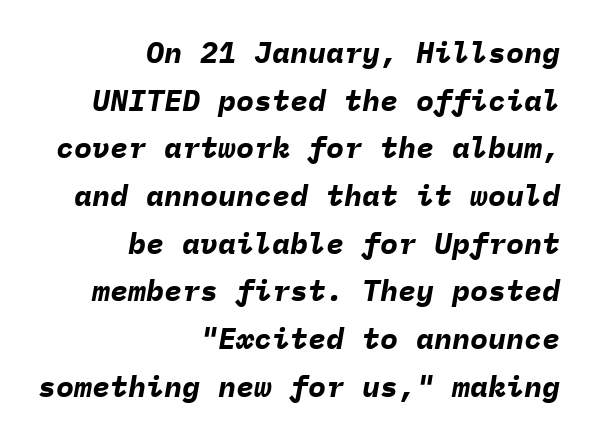
{"italic": "yes", "lean": "right", "slant_degrees": 9, "bold": "yes", "weight": "bold", "width": "normal", "stroke_contrast": "low", "x_height": "medium", "monospaced": "yes", "underline": "no", "align": "right", "line_spacing": "normal", "line_spacing_ratio": 1.59, "letter_spacing": "normal", "letter_spacing_em": 0.0, "glyph_px": 30}
